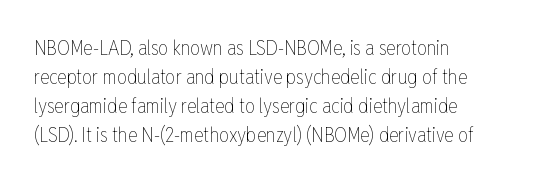
{"italic": "no", "bold": "no", "underline": "no", "align": "left", "line_spacing": "normal", "line_spacing_ratio": 1.45, "letter_spacing": "normal", "letter_spacing_em": 0.0, "glyph_px": 20}
